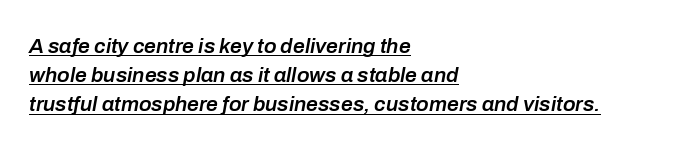
The image shows 21 px text type, italic (leaning right); set left-aligned, normal line spacing (1.39x), normal letter spacing, underlined.
